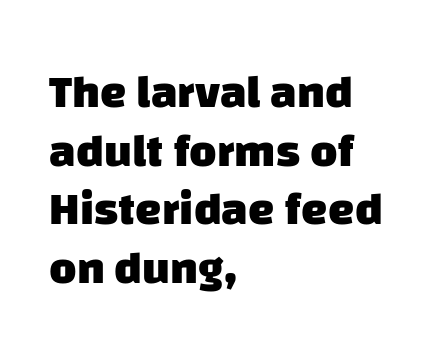
{"serif": "no", "bold": "yes", "weight": "heavy", "width": "normal", "stroke_contrast": "low", "x_height": "large", "monospaced": "no", "underline": "no", "align": "left", "line_spacing": "normal", "line_spacing_ratio": 1.25, "letter_spacing": "normal", "letter_spacing_em": 0.0, "glyph_px": 47}
